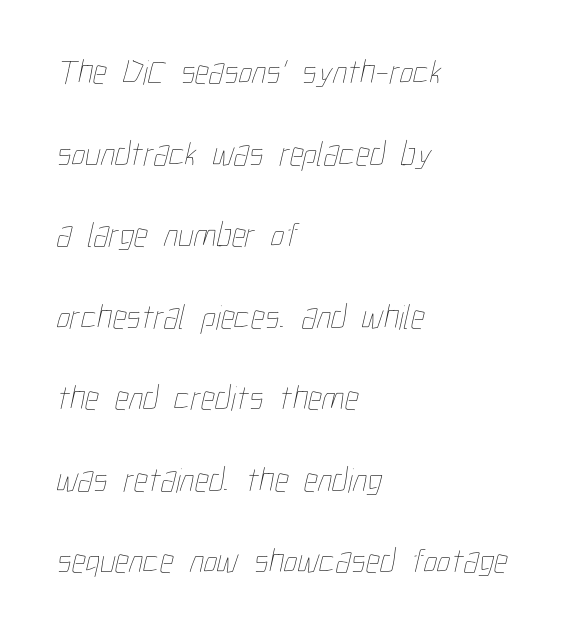
The image shows 35 px thin, condensed type; set left-aligned, loose line spacing (2.33x), normal letter spacing, not underlined; low stroke contrast and a medium x-height.
